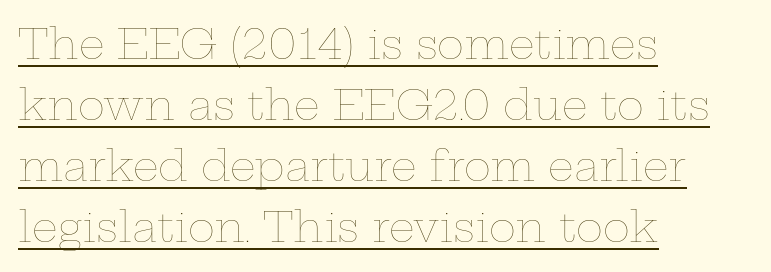
The image shows 41 px thin, wide type, upright; set left-aligned, normal line spacing (1.49x), normal letter spacing, underlined; low stroke contrast and a medium x-height.
